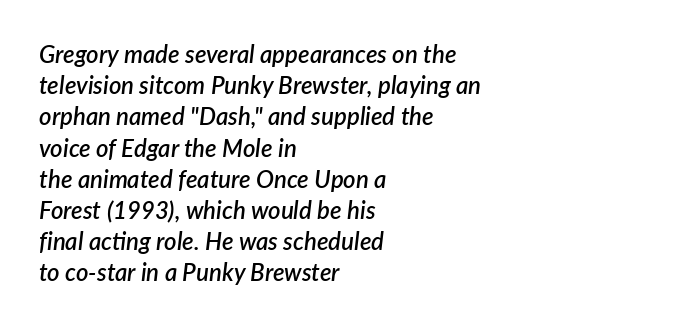
Q: Is the text bold? A: Semi-bold.
Q: Is the text italic (slanted)? A: Yes, it leans right by about 7 degrees.
Q: Is the text underlined? A: No.
Q: How is the paragraph aligned? A: Left-aligned.
Q: Is the spacing between letters normal or unusually wide? A: Normal.
Q: Is the spacing between lines tight, normal or loose? A: Normal.
